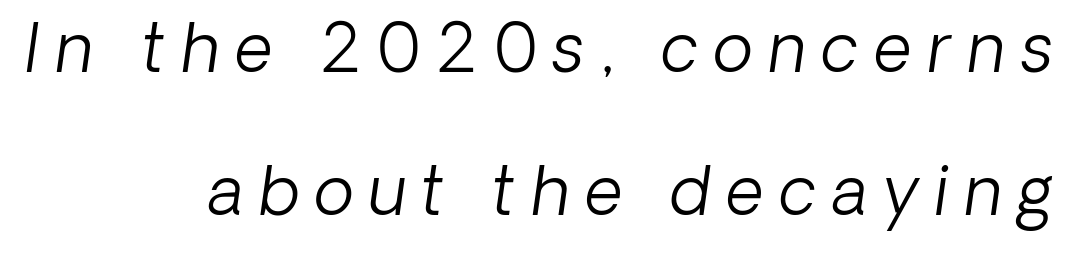
Designer's note — italics engaged. These lines have a slow, spaced-out rhythm from letter to letter. Check under the words: just untouched page. The vertical gap from one line to the next is large. You could not count columns in this text — the font is proportionally spaced.
